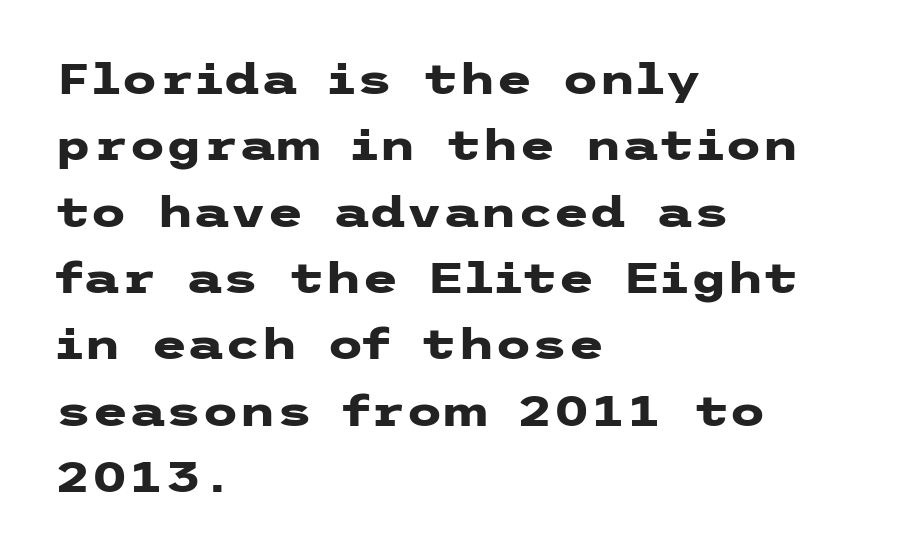
The image shows 42 px heavy, wide sans-serif type, upright; set left-aligned, normal line spacing (1.58x), normal letter spacing, not underlined; low stroke contrast and a medium x-height.
